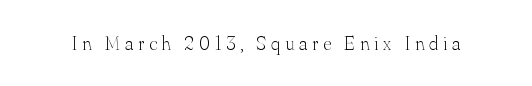
Rule under the text: the space is simply empty. Every character sits straight up, as roman type does. This is not heavy type; no bold has been used. Tracking value appears strongly positive — letters spread wide.
